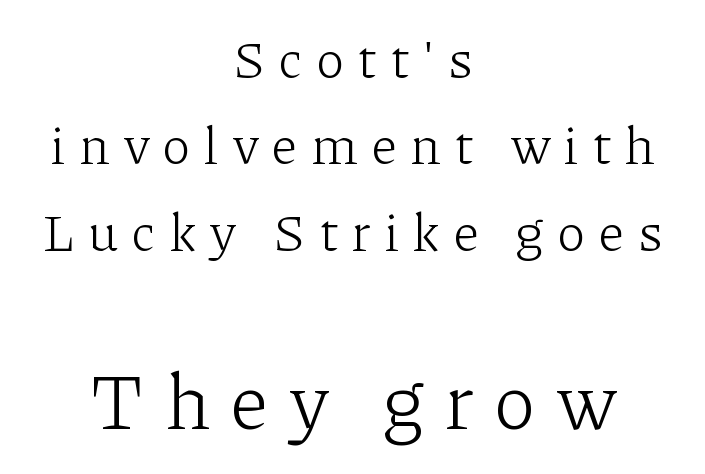
The type sits square on the baseline with zero lean. The typeface has the unassuming heft of standard copy or less. You could not count columns in this text — the font is proportionally spaced. Rows of type keep a routine distance in the vertical direction. This sample uses expanded letter spacing, leaving extra air between glyphs.
